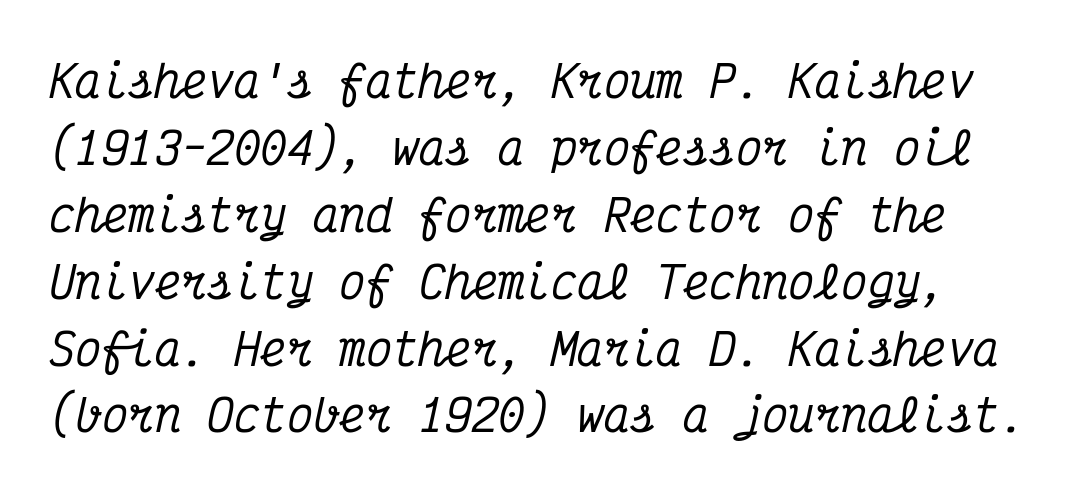
{"serif": "yes", "italic": "yes", "lean": "right", "slant_degrees": 12, "width": "condensed", "stroke_contrast": "medium", "x_height": "medium", "monospaced": "yes", "underline": "no", "line_spacing": "normal", "line_spacing_ratio": 1.52, "letter_spacing": "normal", "letter_spacing_em": 0.0, "glyph_px": 44}
